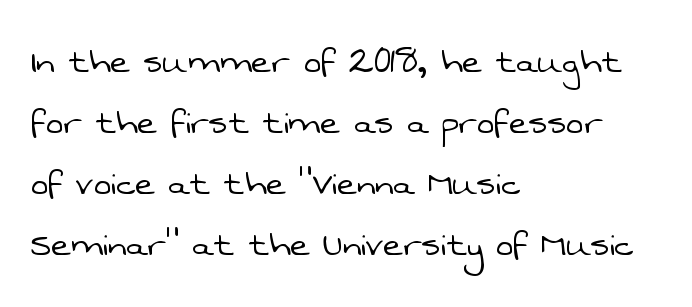
Examine the stroke ends and you'll find no serifs. Spacing between characters is what you'd get straight out of the box. The strokes are not fattened; the text isn't bold. Compared with a centered layout, this one pins lines to the left instead.
